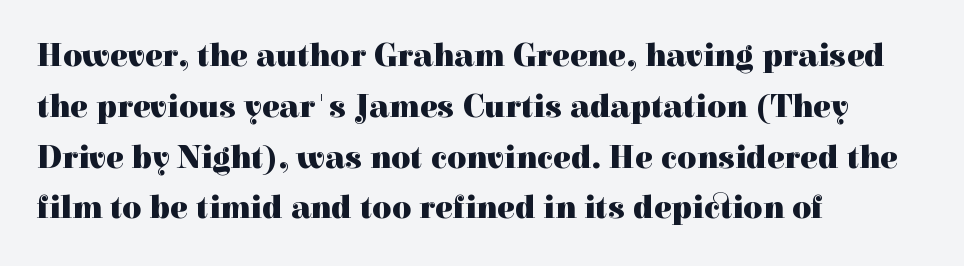
The image shows 33 px heavy serif type, upright; set left-aligned, normal line spacing (1.54x), normal letter spacing, not underlined; a medium x-height.
